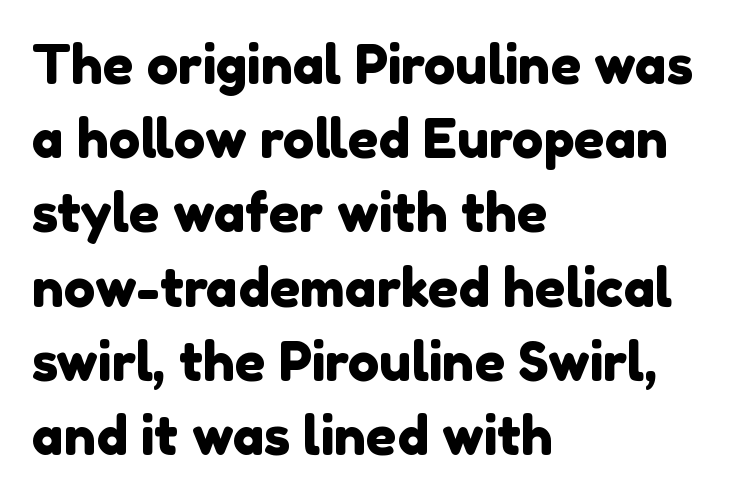
Regarding serifs, this sample does without them. Leading: standard. Lines of text with bare space underneath. What stands out about the letter spacing? Nothing — it is the standard amount.
